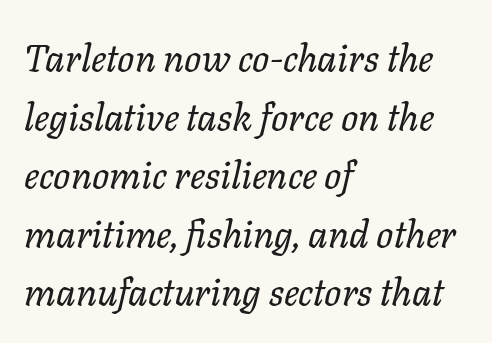
Compared with a typical body face, this is equally light or lighter still. The typography opts for an oblique posture over an upright one. Is this a fixed-width face? No — the glyphs have proportional, varying widths. The lines are quadded left.
